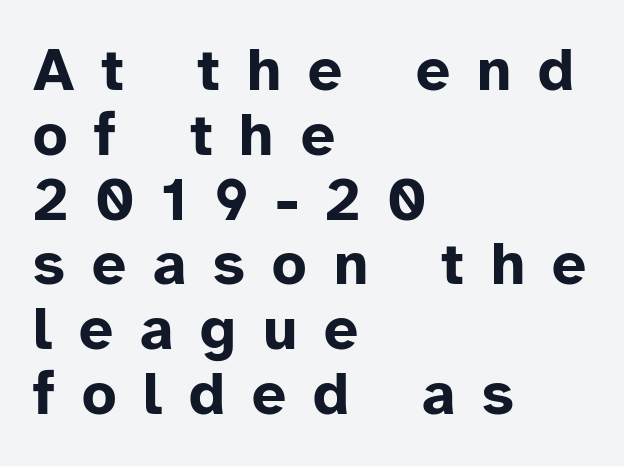
{"serif": "no", "italic": "no", "bold": "yes", "weight": "bold", "width": "normal", "stroke_contrast": "low", "x_height": "medium", "monospaced": "no", "underline": "no", "align": "left", "line_spacing": "tight", "line_spacing_ratio": 1.08, "letter_spacing": "wide", "letter_spacing_em": 0.45, "glyph_px": 60}
